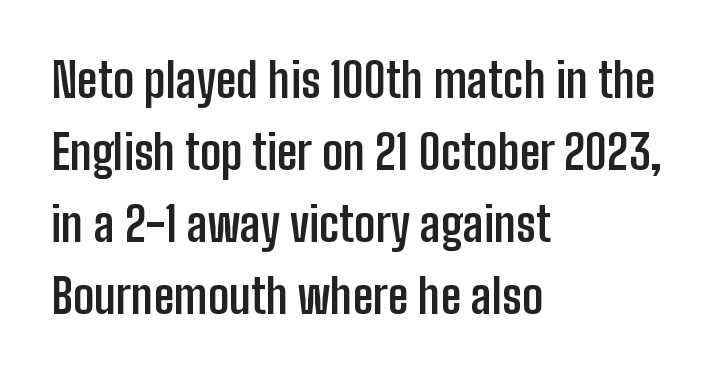
Q: Is the text bold? A: Yes.
Q: Is the text italic (slanted)? A: No, it is upright.
Q: Is the typeface a serif or a sans-serif typeface? A: Sans-serif.
Q: Is the text underlined? A: No.
Q: How is the paragraph aligned? A: Left-aligned.
Q: Is the spacing between letters normal or unusually wide? A: Normal.
Q: Is the spacing between lines tight, normal or loose? A: Normal.
Q: Width (condensed, normal, or wide)? A: Condensed.
Q: Stroke contrast? A: Low.
Q: x-height? A: Medium.
Q: Monospaced? A: No.
